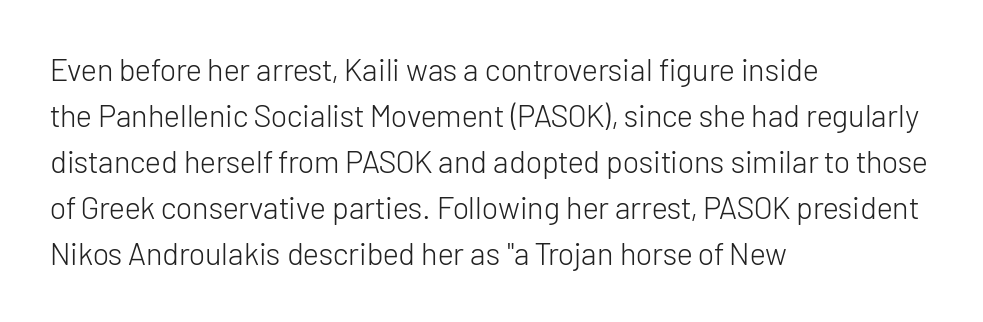
{"serif": "no", "italic": "no", "bold": "no", "weight": "light", "width": "normal", "stroke_contrast": "low", "x_height": "medium", "monospaced": "no", "underline": "no", "align": "left", "line_spacing": "normal", "line_spacing_ratio": 1.48, "letter_spacing": "normal", "letter_spacing_em": 0.0, "glyph_px": 31}
